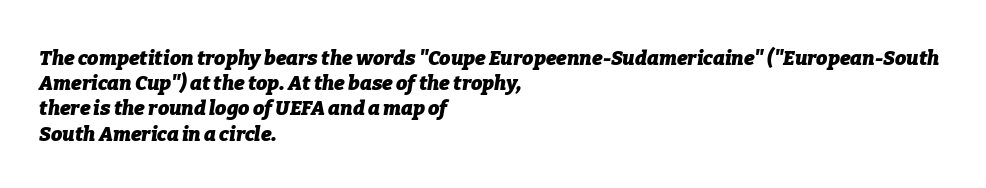
{"italic": "yes", "lean": "right", "slant_degrees": 9, "bold": "yes", "underline": "no", "align": "left", "line_spacing": "normal", "line_spacing_ratio": 1.26, "letter_spacing": "normal", "letter_spacing_em": 0.0, "glyph_px": 20}
